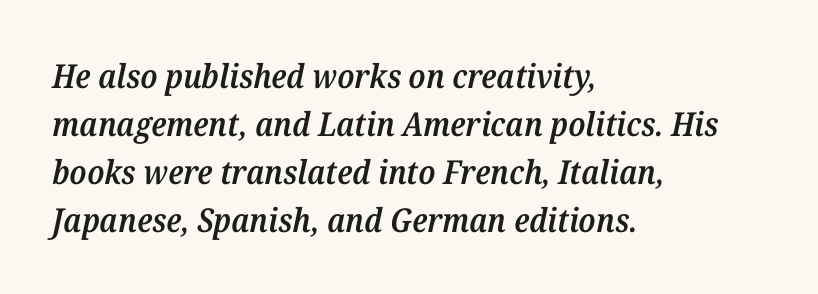
The image shows 33 px semibold serif type, italic (leaning right); set left-aligned, normal line spacing (1.45x), normal letter spacing, not underlined; medium stroke contrast and a medium x-height.
